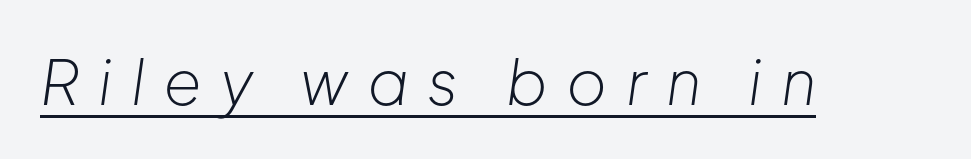
Q: Is the text bold? A: No.
Q: Is the text italic (slanted)? A: Yes, it leans right by about 8 degrees.
Q: Is the text underlined? A: Yes.
Q: Is the spacing between letters normal or unusually wide? A: Unusually wide.
Q: Width (condensed, normal, or wide)? A: Normal.
Q: Stroke contrast? A: Low.
Q: x-height? A: Medium.
Q: Monospaced? A: No.
